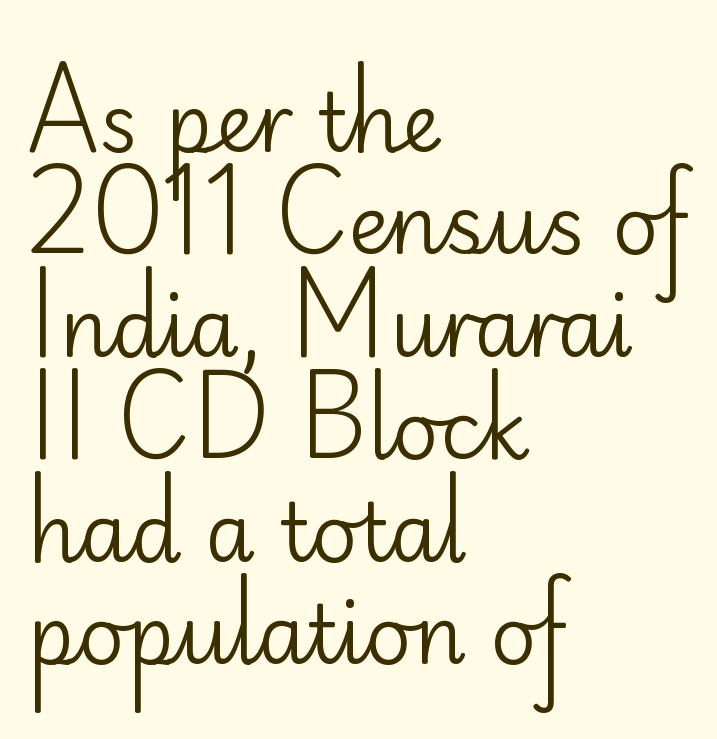
{"serif": "no", "italic": "no", "bold": "no", "weight": "regular", "width": "normal", "stroke_contrast": "low", "x_height": "small", "monospaced": "no", "underline": "no", "align": "left", "line_spacing": "normal", "line_spacing_ratio": 1.28, "letter_spacing": "normal", "letter_spacing_em": 0.0, "glyph_px": 80}
